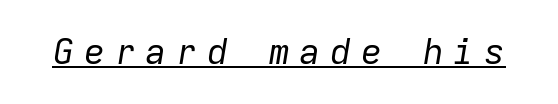
Compared with typical body copy, the letter spacing here is much looser. Quick note: underline on. The letters march in equal steps, a hallmark of fixed-pitch type. No heavy texture on the line: the type isn't bold. Notice how the stems are inclined rather than vertical — that's the hallmark of italics.
